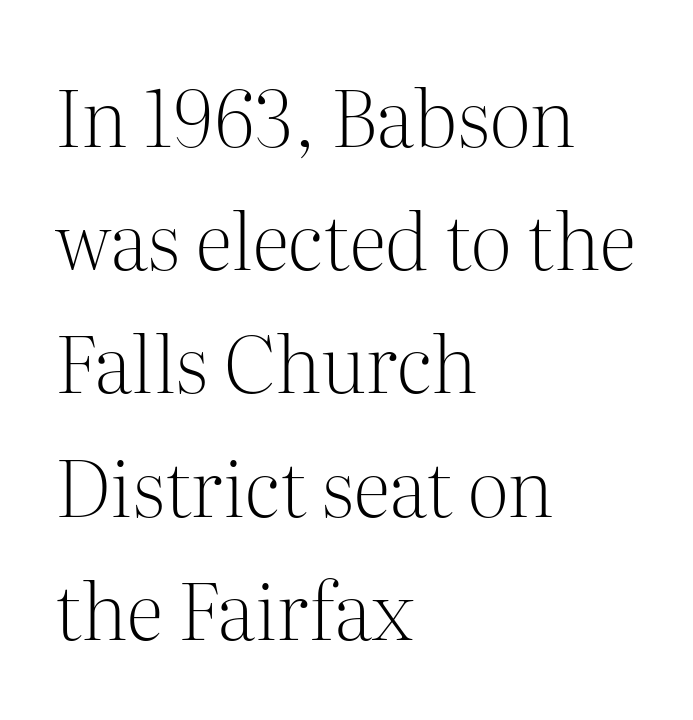
{"serif": "yes", "italic": "no", "bold": "no", "weight": "light", "width": "normal", "stroke_contrast": "medium", "x_height": "medium", "monospaced": "no", "underline": "no", "align": "left", "line_spacing": "normal", "line_spacing_ratio": 1.58, "letter_spacing": "normal", "letter_spacing_em": 0.0, "glyph_px": 78}
